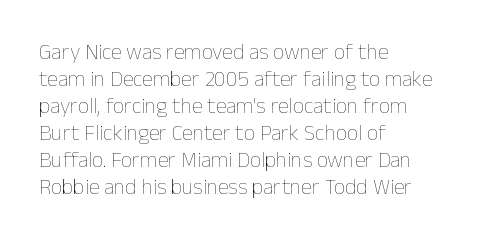
{"italic": "no", "bold": "no", "underline": "no", "align": "left", "line_spacing_ratio": 1.23, "letter_spacing": "normal", "letter_spacing_em": 0.0, "glyph_px": 22}
